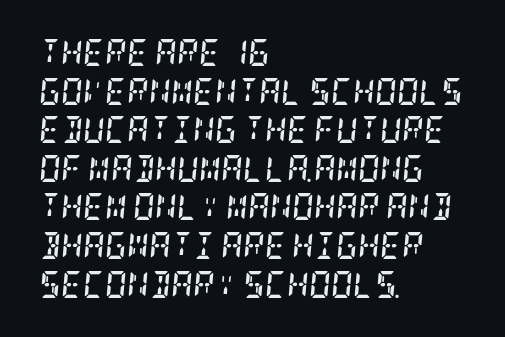
The image shows 27 px bold type, italic (leaning right); set left-aligned, normal line spacing (1.43x), normal letter spacing, not underlined.
